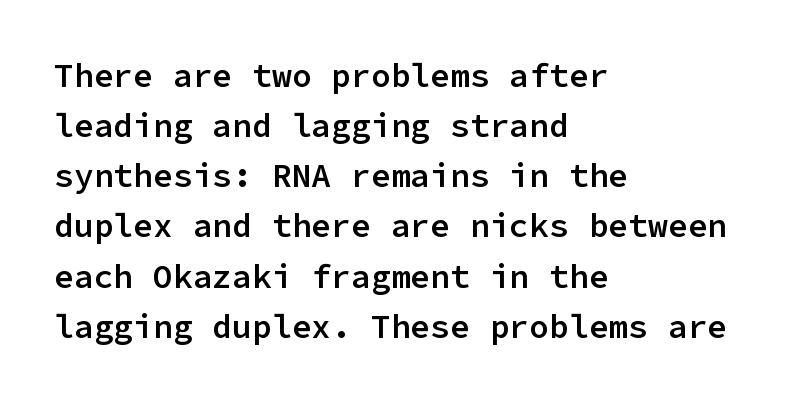
Q: Is the text bold? A: Semi-bold.
Q: Is the text italic (slanted)? A: No, it is upright.
Q: Is the typeface a serif or a sans-serif typeface? A: Sans-serif.
Q: Is the text underlined? A: No.
Q: How is the paragraph aligned? A: Left-aligned.
Q: Is the spacing between letters normal or unusually wide? A: Normal.
Q: Is the spacing between lines tight, normal or loose? A: Normal.
Q: Width (condensed, normal, or wide)? A: Normal.
Q: Stroke contrast? A: Low.
Q: x-height? A: Medium.
Q: Monospaced? A: Yes.
